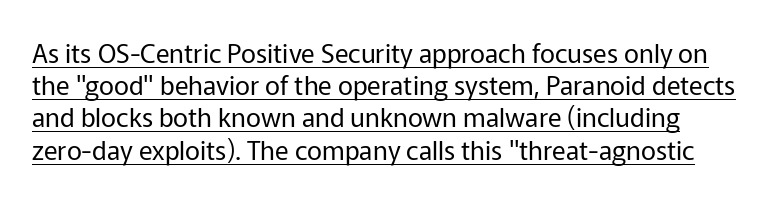
A light-to-regular cut is what we see here. The specimen includes a rule beneath the text block's lines. The passage shown has conventional tracking throughout. This is the regular roman posture of the typeface.
